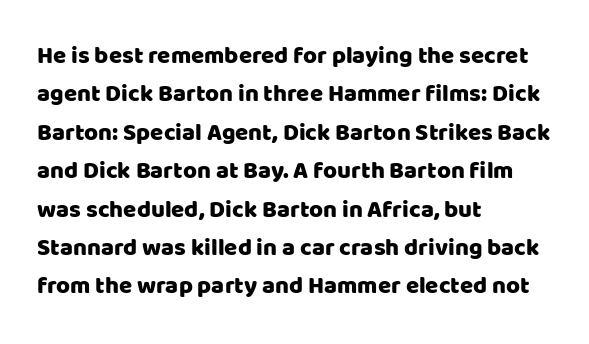
How would I describe the line gaps? Plain and ordinary. Teacher's note: observe the even left margin — that is flush-left alignment. Decoration check: the copy has no underline. Characters follow at the spacing the type designer built in. Is there any slant? The stems are plumb.
